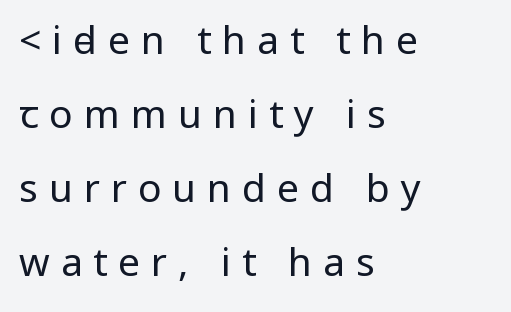
A great deal of white space separates one row of letters from the next. A typesetter would label this face a sans. The typesetting does not lean heavy: it is not bold. Loose tracking; the words dissolve into strings of separated letters. Italic? Not at all — the glyphs are vertical.
